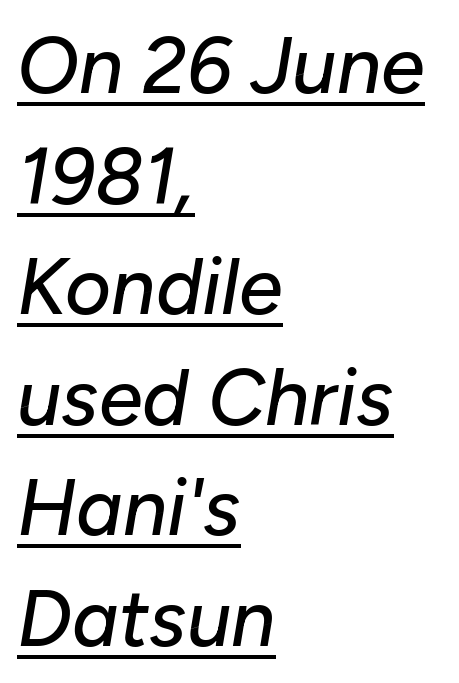
Q: Is the text italic (slanted)? A: Yes, it leans right by about 10 degrees.
Q: Is the text underlined? A: Yes.
Q: How is the paragraph aligned? A: Left-aligned.
Q: Is the spacing between letters normal or unusually wide? A: Normal.
Q: Is the spacing between lines tight, normal or loose? A: Normal.
Q: Width (condensed, normal, or wide)? A: Normal.
Q: Stroke contrast? A: Low.
Q: x-height? A: Medium.
Q: Monospaced? A: No.
